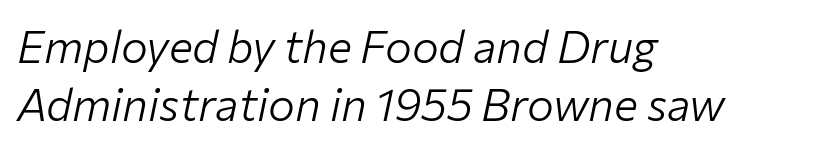
The image shows 45 px light type, italic (leaning right); set left-aligned, normal line spacing (1.3x), normal letter spacing, not underlined; low stroke contrast and a medium x-height.
